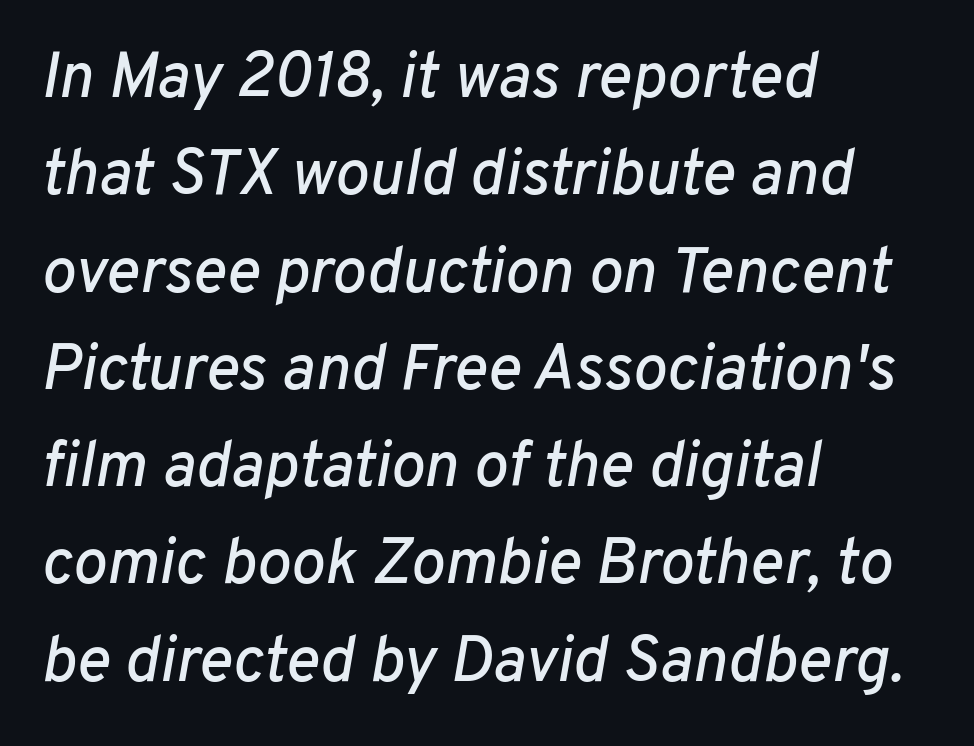
Characters are canted at an angle relative to the baseline's perpendicular. Nobody touched the tracking dial on this one. Note the varied advance widths — an 'i' is clearly narrower than an 'm'. If you drew a ruler down the left edge, every line would touch it. Regarding leading, the lines here are spaced in the standard way.
